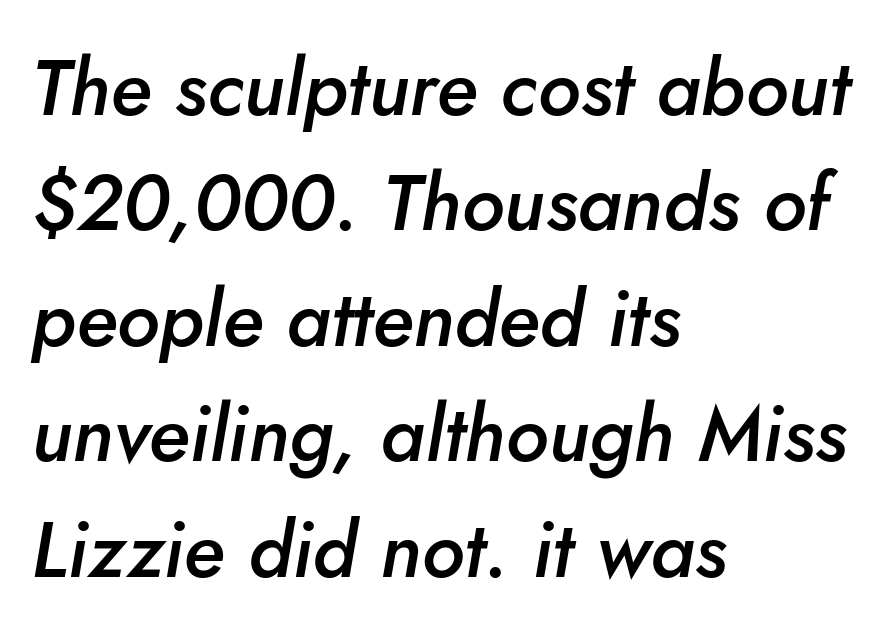
{"italic": "yes", "lean": "right", "slant_degrees": 10, "bold": "semi", "weight": "semibold", "width": "normal", "stroke_contrast": "low", "x_height": "small", "monospaced": "no", "underline": "no", "align": "left", "line_spacing": "normal", "line_spacing_ratio": 1.48, "letter_spacing": "normal", "letter_spacing_em": 0.0, "glyph_px": 78}
